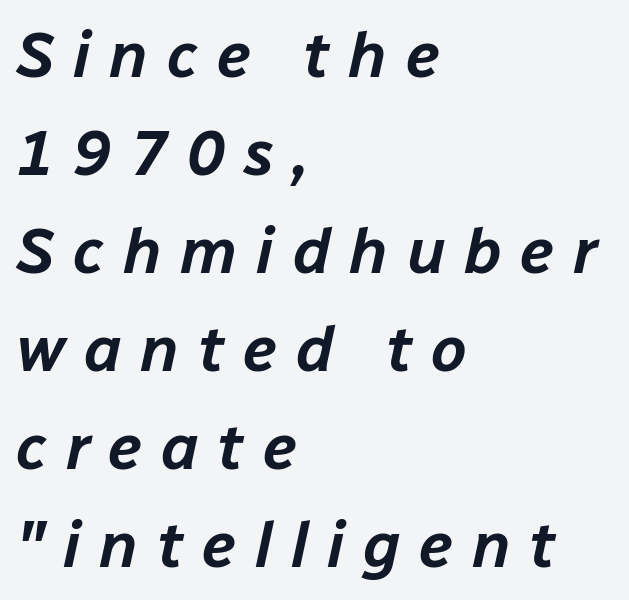
The image shows 64 px text type, italic (leaning right); set left-aligned, normal line spacing (1.53x), unusually wide letter spacing (+0.29 em), not underlined; low stroke contrast and a medium x-height.
